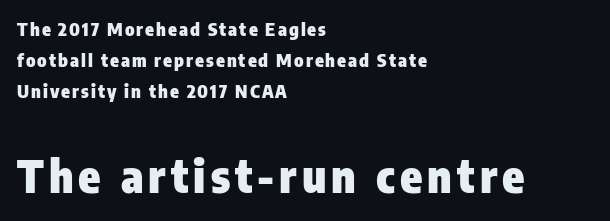
In terms of weight, the rendering is a true, heavy bold. Where is the straight margin? On the left. The following chunk of copy outweighs the initial chunk in type size. Serifs: no, the terminals of the letterforms are clean.
